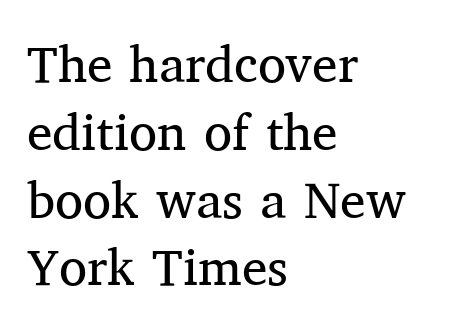
The image shows 51 px regular-weight serif type, upright; set left-aligned, normal line spacing (1.33x), normal letter spacing, not underlined; medium stroke contrast and a medium x-height.
